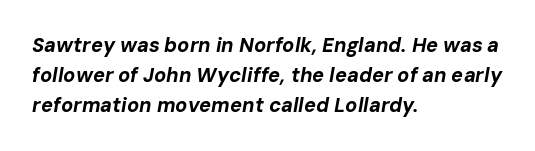
The image shows 20 px bold type, italic (leaning right); set left-aligned, normal line spacing (1.49x), normal letter spacing, not underlined.
